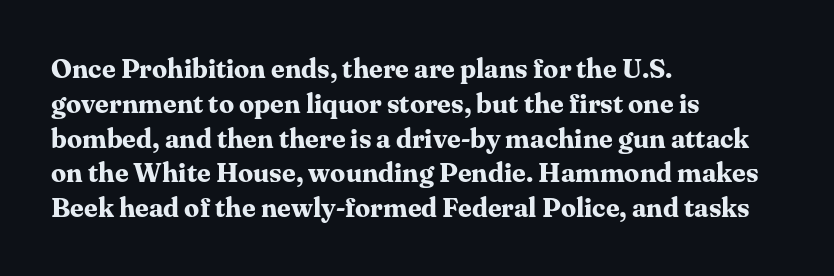
Q: Is the text bold? A: Yes.
Q: Is the text italic (slanted)? A: No, it is upright.
Q: Is the text underlined? A: No.
Q: How is the paragraph aligned? A: Left-aligned.
Q: Is the spacing between letters normal or unusually wide? A: Normal.
Q: Is the spacing between lines tight, normal or loose? A: Normal.
